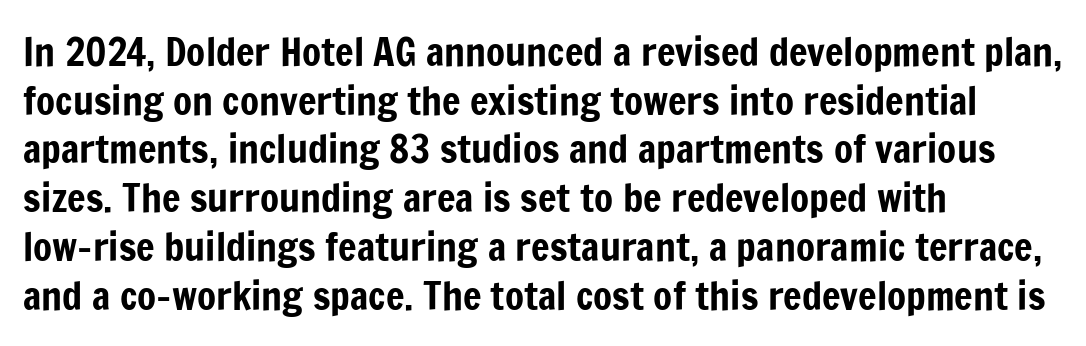
Font category for this specimen: sans-serif. Typeset ragged right — the left edge is the straight one. Line spacing here is normal. The letters advance in unequal steps, a hallmark of proportional type. There is no visible air inserted between adjacent glyphs.
